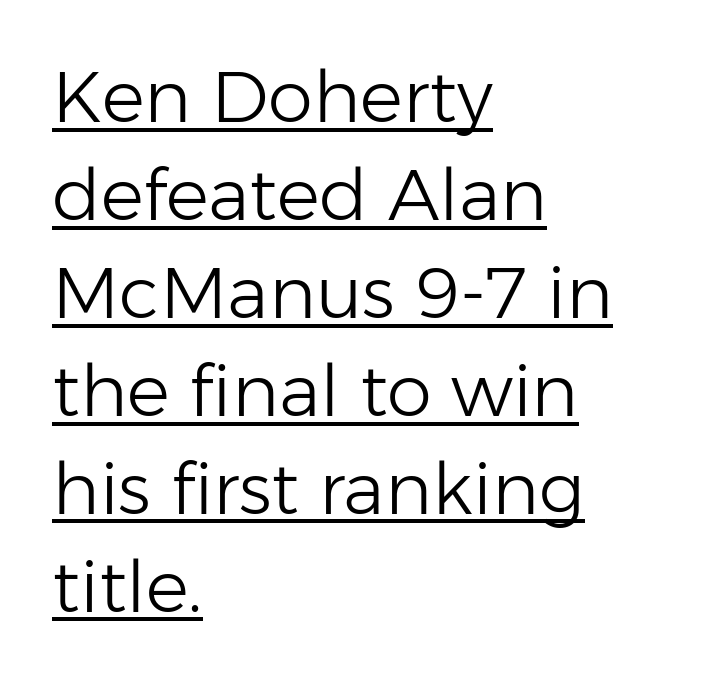
Do the characters align in a grid? No, the font is proportional. These glyphs show unthickened strokes, regular width or finer. These lines are set flush left with a ragged right edge. Every word sits above its own underline. Do the letters lean? They stand straight. Look at the tracking — it's just the regular setting, nothing added.
